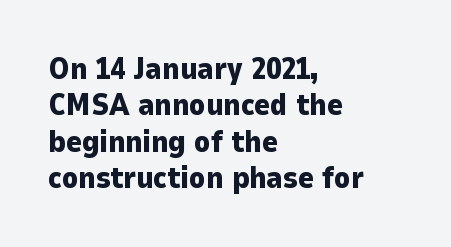
Q: Is the text bold? A: Yes.
Q: Is the text italic (slanted)? A: No, it is upright.
Q: Is the typeface a serif or a sans-serif typeface? A: Sans-serif.
Q: Is the text underlined? A: No.
Q: How is the paragraph aligned? A: Left-aligned.
Q: Is the spacing between letters normal or unusually wide? A: Normal.
Q: Width (condensed, normal, or wide)? A: Normal.
Q: Stroke contrast? A: Low.
Q: x-height? A: Medium.
Q: Monospaced? A: No.
